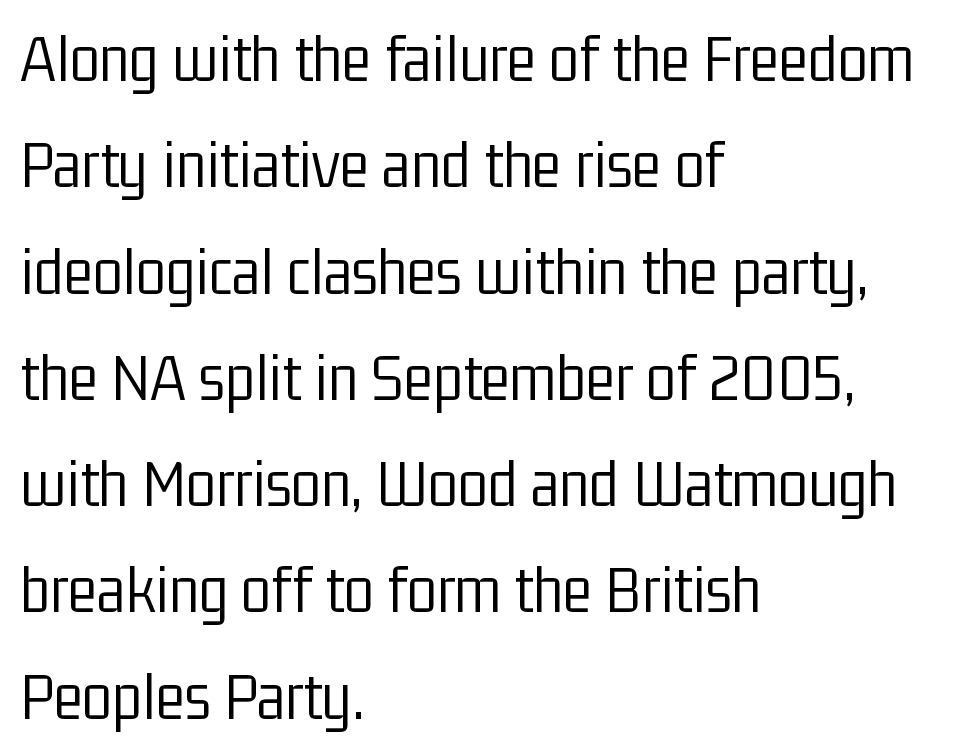
Regarding leading, the lines here are spaced in the standard way. Every row of glyphs begins at an identical x-position on the left. Unbolded letterforms with no extra heft. Typographically, this falls in the sans-serif category. Proportional: the letters do not fall into vertical columns. Nobody touched the tracking dial on this one.
